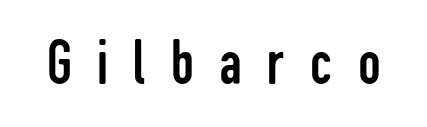
The image shows 64 px regular-weight, condensed sans-serif type, upright; set unusually wide letter spacing (+0.39 em), not underlined; low stroke contrast and a medium x-height.
